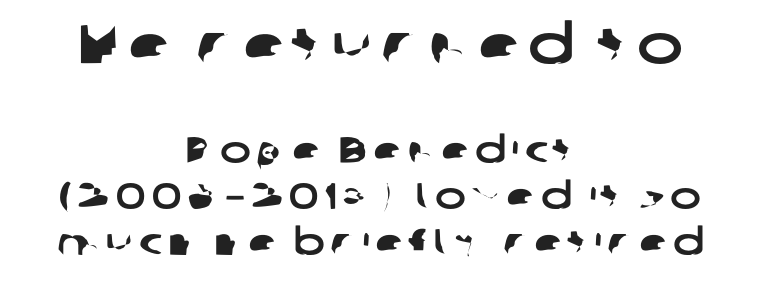
The image shows 55 px wide sans-serif type; set centered, normal line spacing (1.25x), not underlined; the first (top) block is 1.49x larger; low stroke contrast and a medium x-height.
